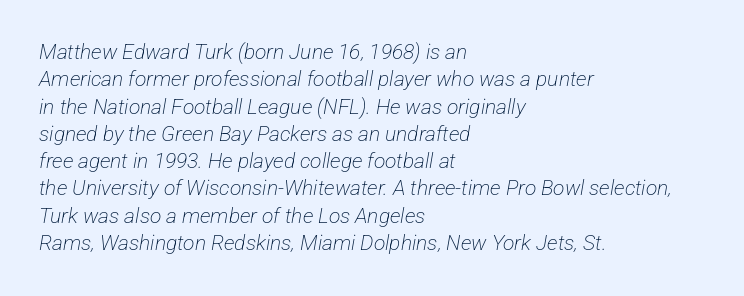
Is there much room between lines? A standard amount, neither cramped nor airy. You could call the tracking neutral — neither tight nor loose. The typesetter chose a ragged-right arrangement here. Only glyphs here, with clear space below each row. The weight would be labelled regular, book, light, or lighter still.
